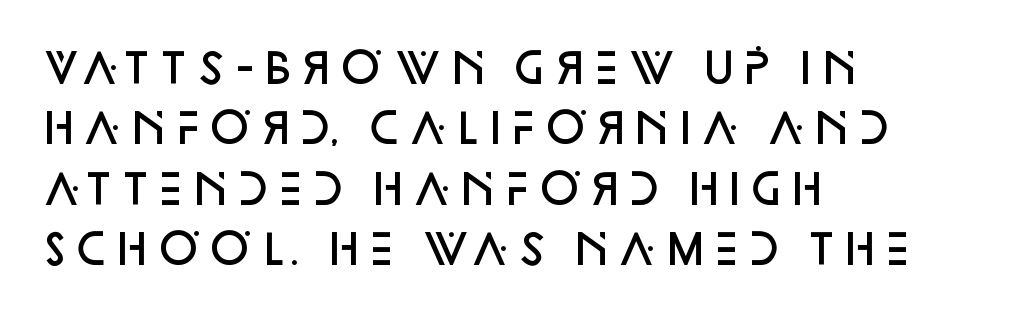
The image shows 41 px semibold sans-serif type, upright; set left-aligned, normal line spacing (1.47x), normal letter spacing, not underlined; low stroke contrast and a large x-height.
